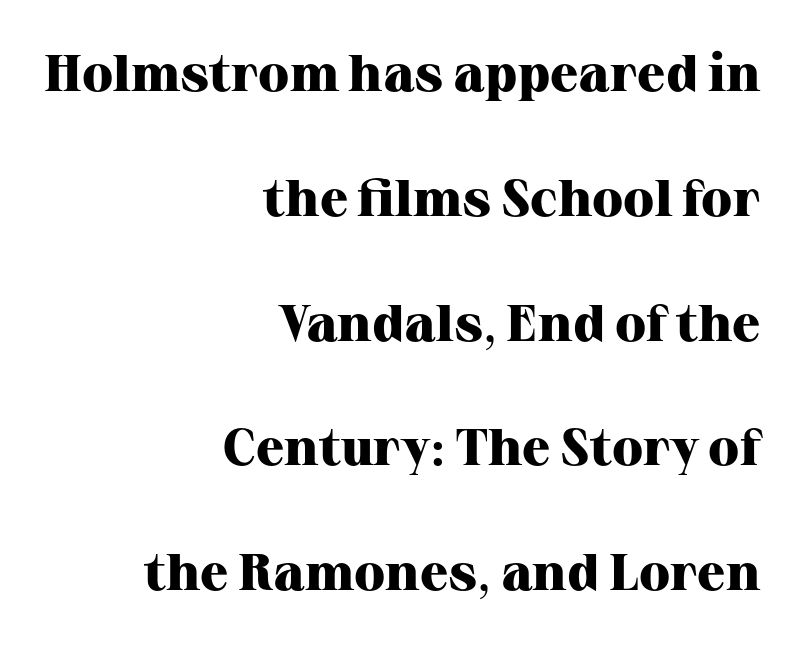
The type sits square on the baseline with zero lean. The words here are not underlined. A typesetter would call this leading open, well beyond the default. The passage shown has conventional tracking throughout. Unlike a clean sans, this face finishes its strokes with serifs. The face used here is proportionally spaced, like ordinary book or web type.
